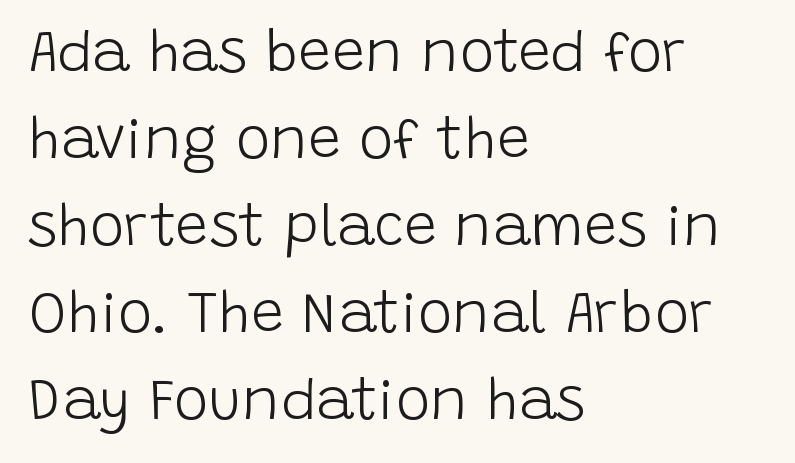
The image shows 58 px light sans-serif type, upright; set left-aligned, normal line spacing (1.5x), normal letter spacing, not underlined; low stroke contrast and a large x-height.
